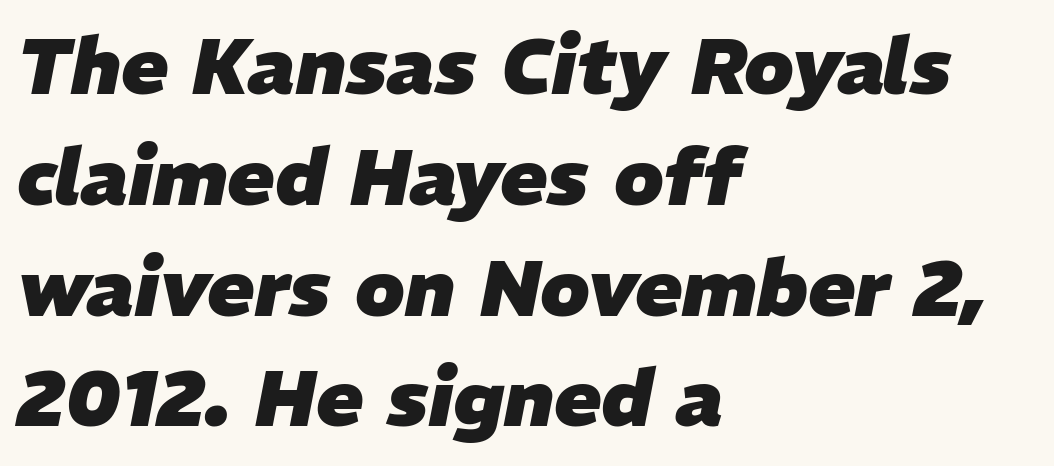
Q: Is the text bold? A: Yes.
Q: Is the text italic (slanted)? A: Yes, it leans right by about 11 degrees.
Q: Is the text underlined? A: No.
Q: How is the paragraph aligned? A: Left-aligned.
Q: Is the spacing between letters normal or unusually wide? A: Normal.
Q: Is the spacing between lines tight, normal or loose? A: Normal.
Q: Width (condensed, normal, or wide)? A: Normal.
Q: Stroke contrast? A: Low.
Q: x-height? A: Medium.
Q: Monospaced? A: No.
